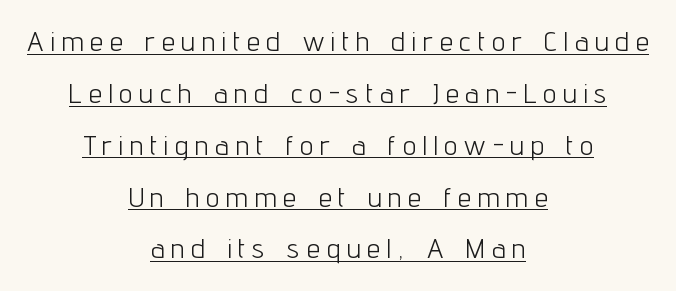
{"italic": "no", "bold": "no", "underline": "yes", "align": "center", "line_spacing": "loose", "line_spacing_ratio": 1.92, "letter_spacing": "wide", "letter_spacing_em": 0.26, "glyph_px": 27}
